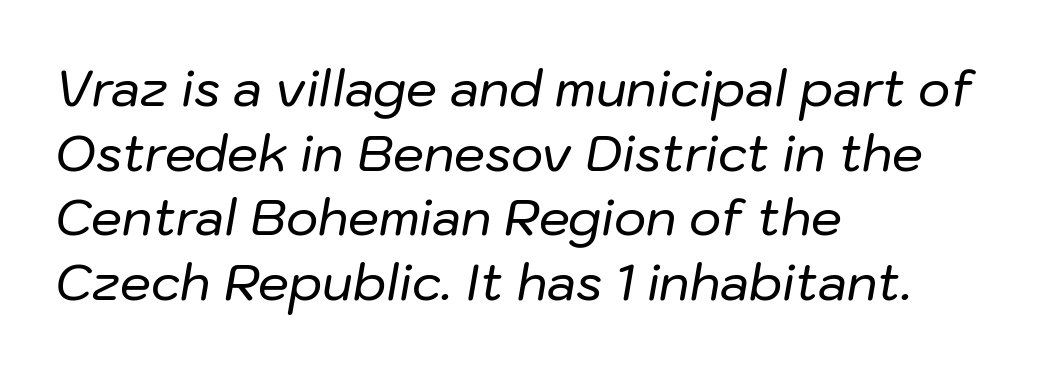
Q: Is the text italic (slanted)? A: Yes, it leans right by about 10 degrees.
Q: Is the text underlined? A: No.
Q: How is the paragraph aligned? A: Left-aligned.
Q: Is the spacing between letters normal or unusually wide? A: Normal.
Q: Is the spacing between lines tight, normal or loose? A: Normal.
Q: Width (condensed, normal, or wide)? A: Normal.
Q: Stroke contrast? A: Low.
Q: x-height? A: Medium.
Q: Monospaced? A: No.
